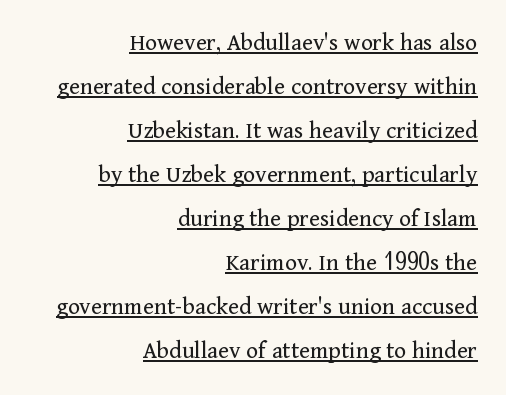
The image shows 25 px text type, upright; set right-aligned, line spacing 1.76x, normal letter spacing, underlined.
